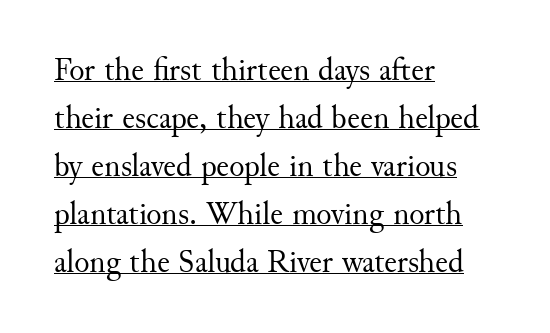
In CSS terms this would be text-align: left. If you measured baseline to baseline, you'd find a middling distance. This rendering employs a face with finishing strokes, i.e., a serif. Characters remain perfectly vertical along every line. This sample carries an underscore along the baseline area.
